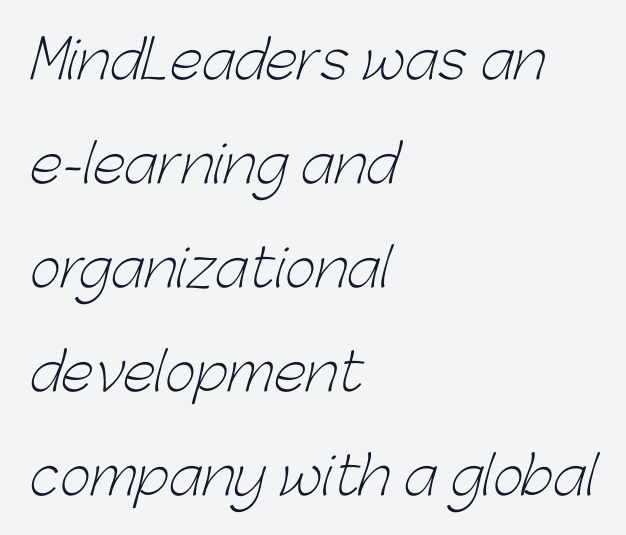
The paragraph shown leans on its left margin. The glyphs in this specimen are sans serif. Heft: none added — not bold. Proportional: the letters do not fall into vertical columns. These lines keep a tight, regular rhythm from letter to letter.
